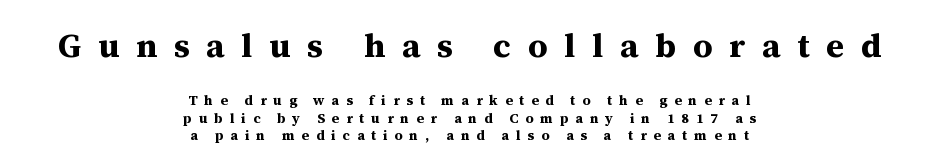
{"serif": "yes", "italic": "no", "bold": "yes", "weight": "bold", "width": "normal", "stroke_contrast": "medium", "x_height": "medium", "monospaced": "no", "underline": "no", "align": "center", "line_spacing_ratio": 1.24, "letter_spacing": "wide", "letter_spacing_em": 0.49, "larger_block": "first", "size_ratio": 2.43, "glyph_px": 34}
